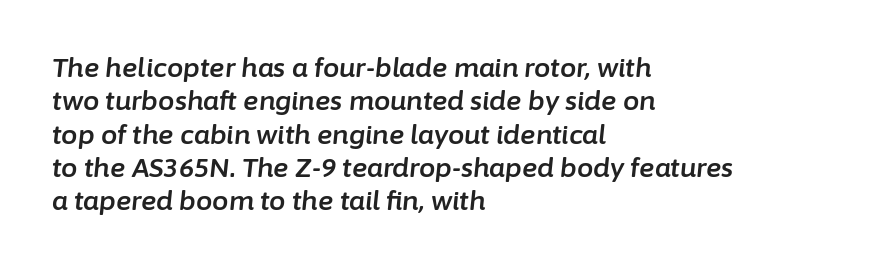
{"italic": "yes", "lean": "right", "slant_degrees": 6, "underline": "no", "align": "left", "line_spacing": "normal", "line_spacing_ratio": 1.28, "letter_spacing": "normal", "letter_spacing_em": 0.0, "glyph_px": 26}
